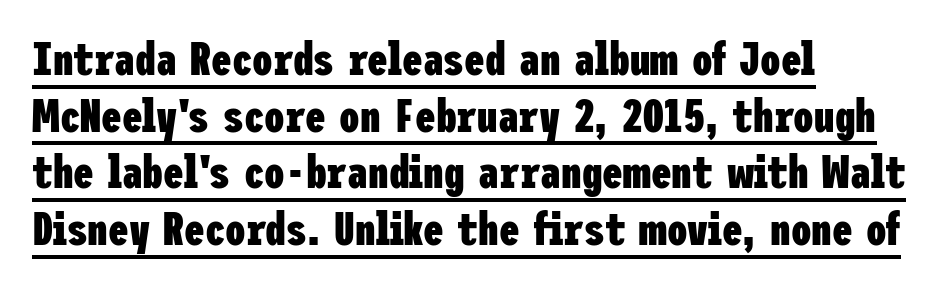
Q: Is the text bold? A: Yes.
Q: Is the text italic (slanted)? A: No, it is upright.
Q: Is the typeface a serif or a sans-serif typeface? A: Sans-serif.
Q: Is the text underlined? A: Yes.
Q: How is the paragraph aligned? A: Left-aligned.
Q: Is the spacing between letters normal or unusually wide? A: Normal.
Q: Width (condensed, normal, or wide)? A: Condensed.
Q: Stroke contrast? A: Low.
Q: x-height? A: Medium.
